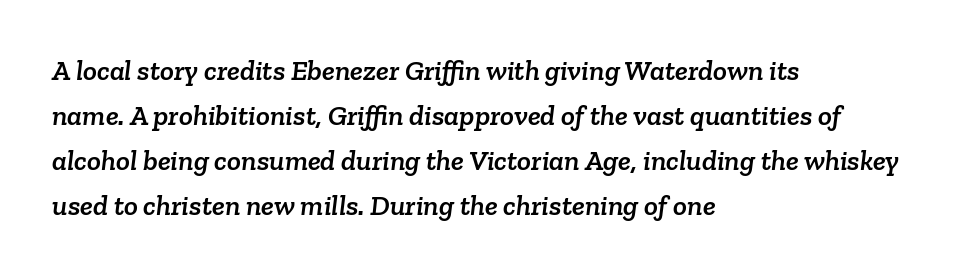
These lines keep a tight, regular rhythm from letter to letter. The face used here is proportionally spaced, like ordinary book or web type. The letters carry serifs — small finishing strokes at the ends of their stems. The area under the type is left untouched. Quick note: interline space is typical.
